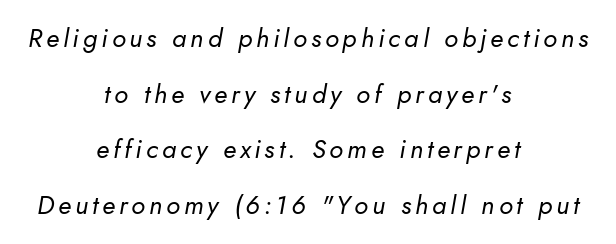
The image shows 26 px text type, italic (leaning right); set centered, loose line spacing (2.14x), not underlined.
